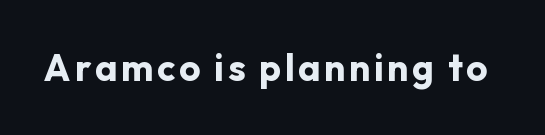
Every letter is thick-stroked: bold, no question. Vertical strokes here are truly vertical. Nope, no serifs anywhere on these letters. Do the characters align in a grid? No, the font is proportional.
